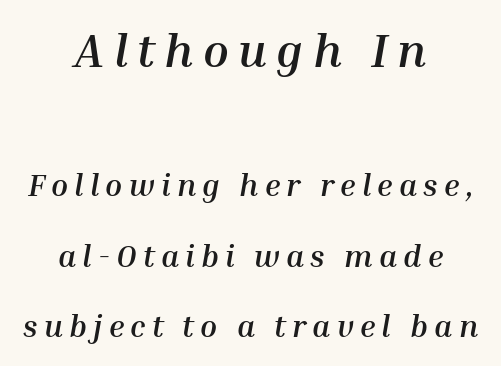
{"italic": "yes", "lean": "right", "slant_degrees": 10, "bold": "yes", "weight": "semibold", "width": "normal", "stroke_contrast": "medium", "x_height": "medium", "monospaced": "no", "underline": "no", "align": "center", "line_spacing": "loose", "line_spacing_ratio": 2.27, "letter_spacing": "wide", "letter_spacing_em": 0.2, "larger_block": "first", "size_ratio": 1.52, "glyph_px": 47}
